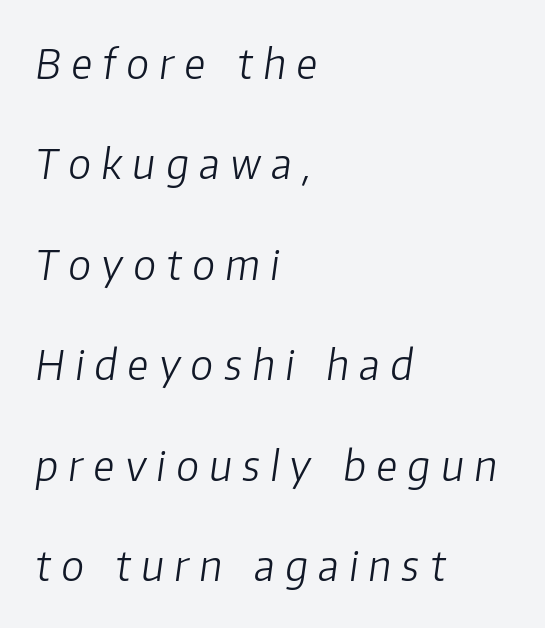
A quiet, ordinary-to-light weight characterises the typeface. Short and long lines alike share a common starting point at left. The glyphs are unaccompanied by any horizontal stroke below them. Horizontal bands of white between lines are thick stripes.
